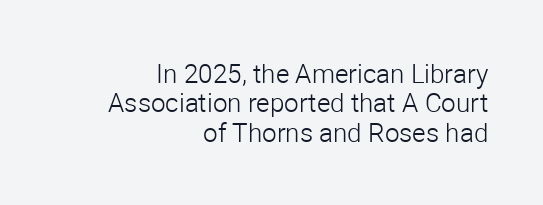
Q: Is the text bold? A: No.
Q: Is the text italic (slanted)? A: No, it is upright.
Q: Is the text underlined? A: No.
Q: How is the paragraph aligned? A: Right-aligned.
Q: Is the spacing between letters normal or unusually wide? A: Normal.
Q: Is the spacing between lines tight, normal or loose? A: Tight.
